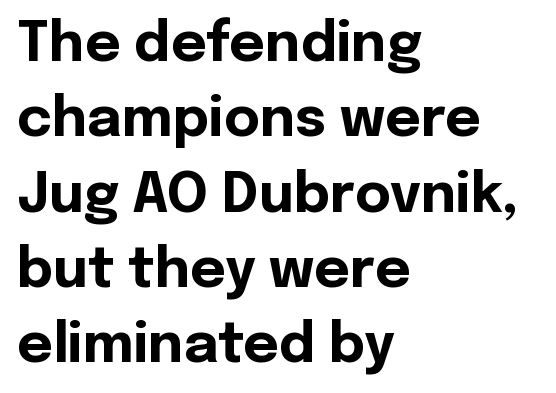
Q: Is the text bold? A: Yes.
Q: Is the text italic (slanted)? A: No, it is upright.
Q: Is the typeface a serif or a sans-serif typeface? A: Sans-serif.
Q: Is the text underlined? A: No.
Q: How is the paragraph aligned? A: Left-aligned.
Q: Is the spacing between letters normal or unusually wide? A: Normal.
Q: Is the spacing between lines tight, normal or loose? A: Normal.
Q: Width (condensed, normal, or wide)? A: Normal.
Q: x-height? A: Medium.
Q: Monospaced? A: No.
